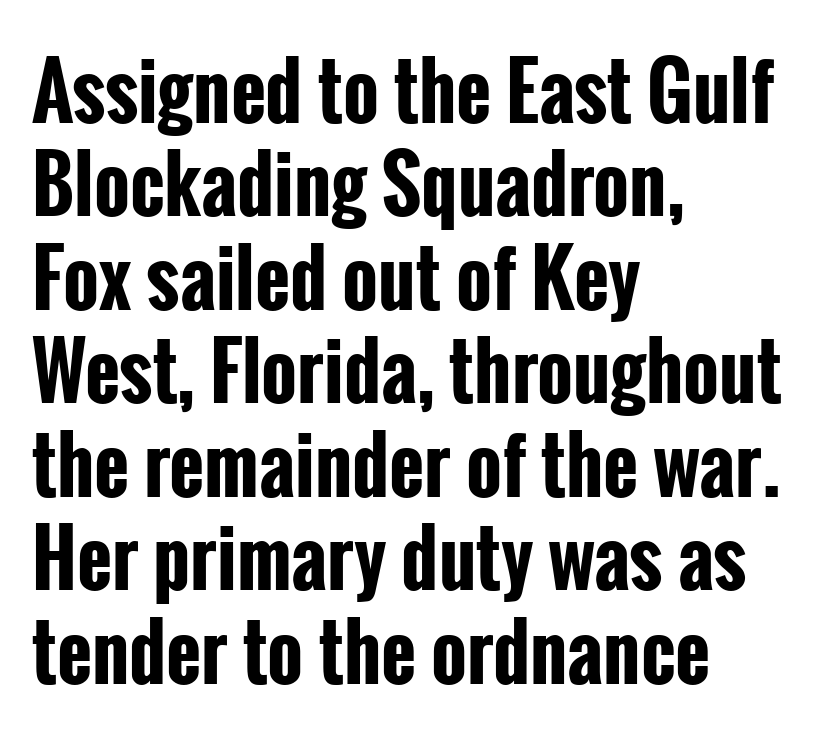
Q: Is the text bold? A: Yes.
Q: Is the text italic (slanted)? A: No, it is upright.
Q: Is the typeface a serif or a sans-serif typeface? A: Sans-serif.
Q: Is the text underlined? A: No.
Q: How is the paragraph aligned? A: Left-aligned.
Q: Is the spacing between letters normal or unusually wide? A: Normal.
Q: Width (condensed, normal, or wide)? A: Condensed.
Q: Stroke contrast? A: Low.
Q: x-height? A: Medium.
Q: Monospaced? A: No.
